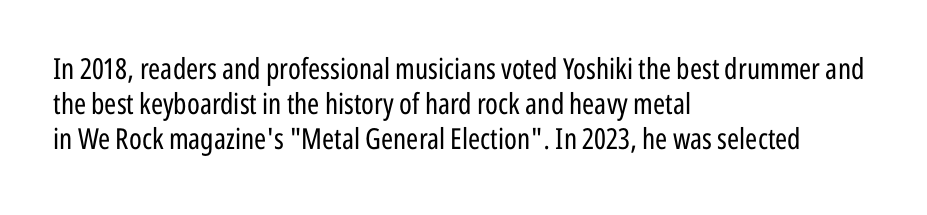
Q: Is the text bold? A: No.
Q: Is the text italic (slanted)? A: No, it is upright.
Q: Is the typeface a serif or a sans-serif typeface? A: Sans-serif.
Q: Is the text underlined? A: No.
Q: How is the paragraph aligned? A: Left-aligned.
Q: Is the spacing between letters normal or unusually wide? A: Normal.
Q: Width (condensed, normal, or wide)? A: Condensed.
Q: Stroke contrast? A: Low.
Q: x-height? A: Medium.
Q: Monospaced? A: No.
